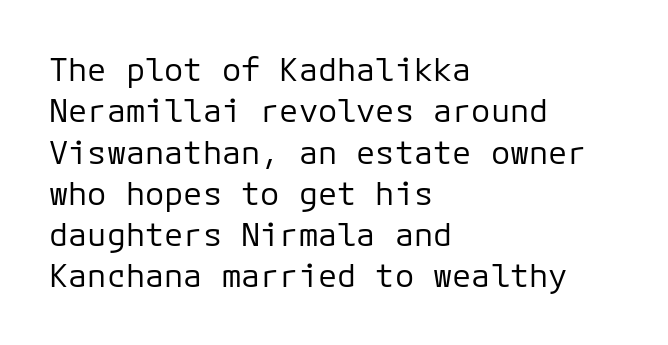
The letters march in equal steps, a hallmark of fixed-pitch type. Glyph-to-glyph distance matches everyday printed text. Words float on clear page, feet unadorned. How would I describe the line gaps? Plain and ordinary. In terms of posture, this sample is upright. The font sits on the lighter half of the weight spectrum, regular included.
